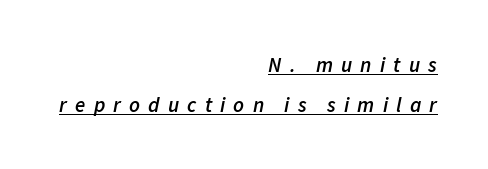
Glance below the letters and you will spot a drawn line. The characters look somewhat weighty, a semibold short of true bold. The horizontal fit of the characters is loose and conspicuously gappy. The text carries the slant typical of an italic or oblique font. Notice how the passage keeps a crisp vertical edge on the right only.
